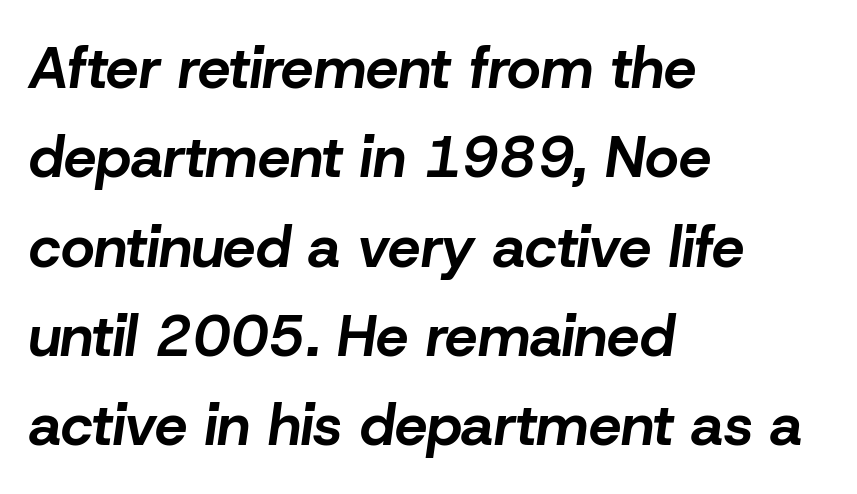
Evenly set lines give the paragraph a standard silhouette. This sample has the flowing, uneven cadence of proportional lettering. The horizontal fit of the characters is conventional and even. The baseline area is clear. These lines are set flush left with a ragged right edge. If you drew a line through each stem, it would be angled.
